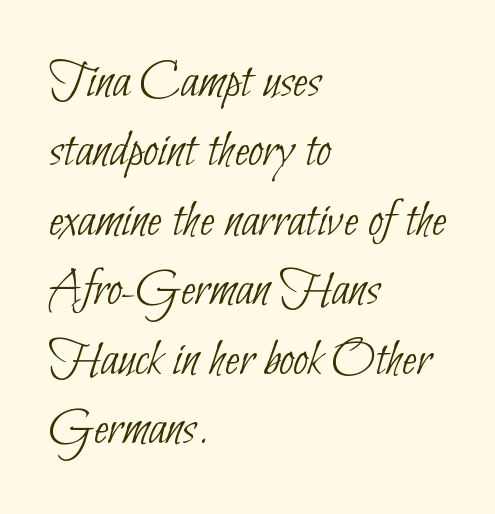
{"serif": "no", "bold": "no", "weight": "thin", "width": "condensed", "stroke_contrast": "low", "x_height": "small", "monospaced": "no", "underline": "no", "align": "left", "line_spacing": "normal", "line_spacing_ratio": 1.31, "letter_spacing": "normal", "letter_spacing_em": 0.0, "glyph_px": 53}
